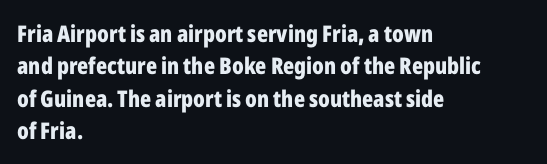
Q: Is the text bold? A: Yes.
Q: Is the text italic (slanted)? A: No, it is upright.
Q: Is the text underlined? A: No.
Q: How is the paragraph aligned? A: Left-aligned.
Q: Is the spacing between letters normal or unusually wide? A: Normal.
Q: Is the spacing between lines tight, normal or loose? A: Normal.
